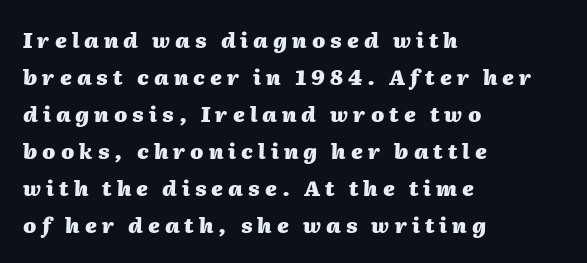
The image shows 21 px bold type, italic (leaning right); set left-aligned, line spacing 1.76x, unusually wide letter spacing (+0.24 em), not underlined.
